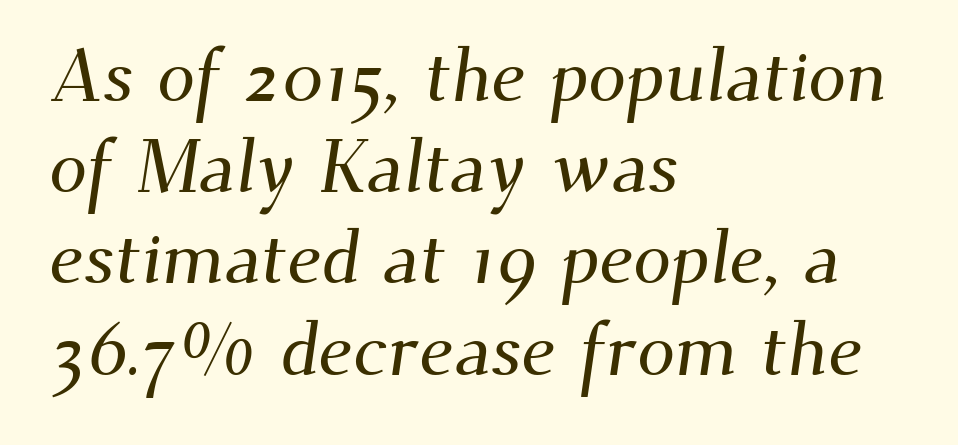
Q: Is the typeface a serif or a sans-serif typeface? A: Serif.
Q: Is the text underlined? A: No.
Q: How is the paragraph aligned? A: Left-aligned.
Q: Is the spacing between letters normal or unusually wide? A: Normal.
Q: Width (condensed, normal, or wide)? A: Normal.
Q: Stroke contrast? A: Medium.
Q: x-height? A: Small.
Q: Monospaced? A: No.
